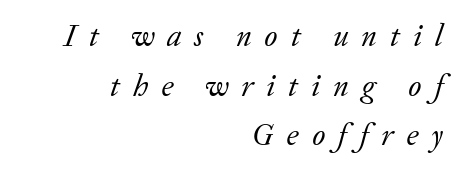
The rows are spaced the way most documents space them. Caption: multi-line text, flush right, ragged left. The specimen omits any rule beneath the text block's lines. When letters slant like this, we call the style italic. Proportional: the letters do not fall into vertical columns.
